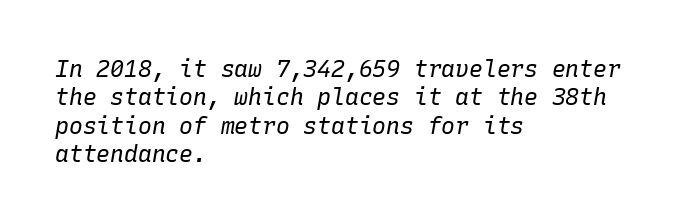
The area under the type is left untouched. Italic: yes, the glyphs are oblique. Bold? No — there's no thickening of the strokes. Horizontally, the lines are justified to the leading edge only. What stands out about the letter spacing? Nothing — it is the standard amount.
